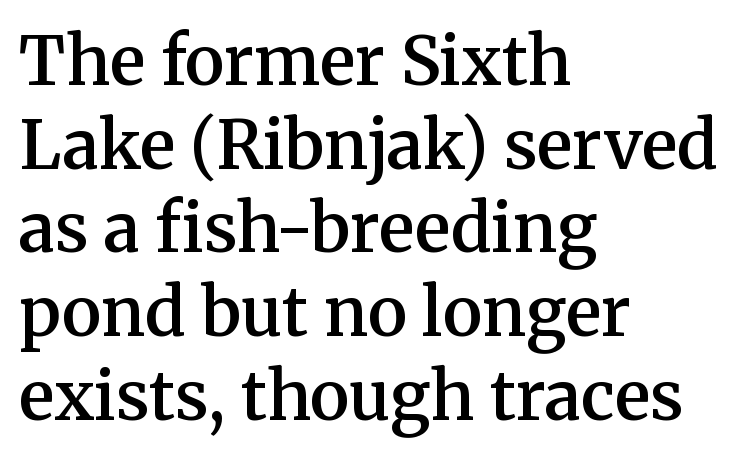
Q: Is the text bold? A: Semi-bold.
Q: Is the text italic (slanted)? A: No, it is upright.
Q: Is the typeface a serif or a sans-serif typeface? A: Serif.
Q: Is the text underlined? A: No.
Q: How is the paragraph aligned? A: Left-aligned.
Q: Is the spacing between letters normal or unusually wide? A: Normal.
Q: Is the spacing between lines tight, normal or loose? A: Normal.
Q: Width (condensed, normal, or wide)? A: Normal.
Q: Stroke contrast? A: Medium.
Q: x-height? A: Medium.
Q: Monospaced? A: No.
